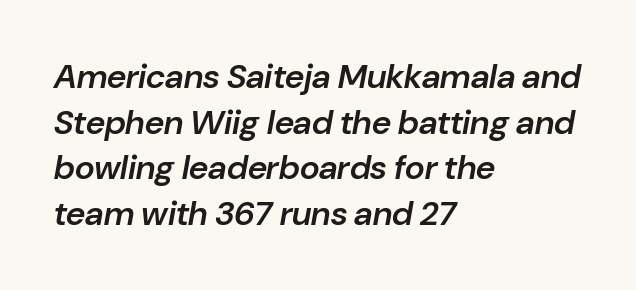
{"italic": "yes", "lean": "right", "slant_degrees": 10, "bold": "semi", "weight": "semibold", "width": "normal", "stroke_contrast": "low", "x_height": "medium", "monospaced": "no", "underline": "no", "align": "left", "line_spacing": "normal", "line_spacing_ratio": 1.34, "letter_spacing": "normal", "letter_spacing_em": 0.0, "glyph_px": 34}
